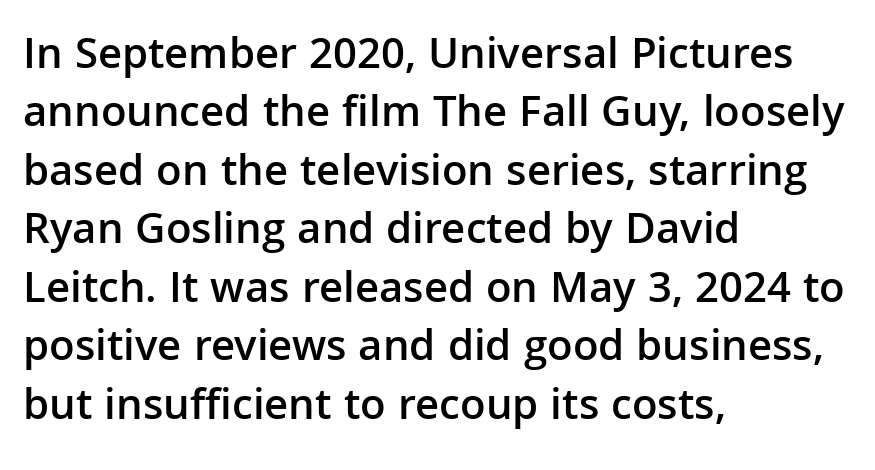
{"serif": "no", "italic": "no", "bold": "semi", "weight": "semibold", "width": "normal", "stroke_contrast": "low", "x_height": "medium", "monospaced": "no", "underline": "no", "align": "left", "line_spacing": "normal", "line_spacing_ratio": 1.3, "letter_spacing": "normal", "letter_spacing_em": 0.0, "glyph_px": 45}
